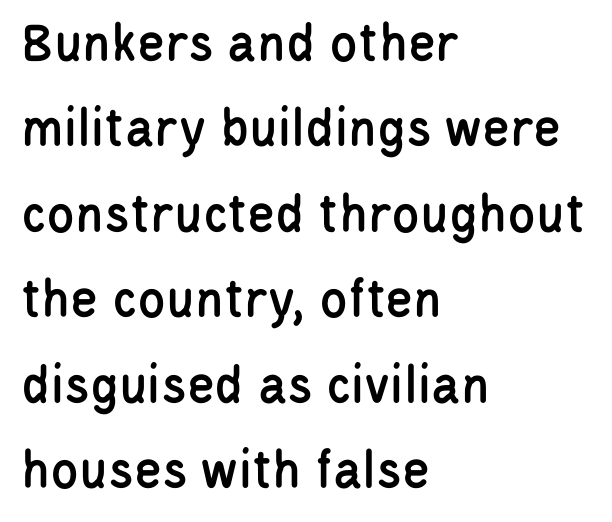
Q: Is the text italic (slanted)? A: No, it is upright.
Q: Is the typeface a serif or a sans-serif typeface? A: Sans-serif.
Q: Is the text underlined? A: No.
Q: How is the paragraph aligned? A: Left-aligned.
Q: Is the spacing between letters normal or unusually wide? A: Normal.
Q: Is the spacing between lines tight, normal or loose? A: Normal.
Q: Width (condensed, normal, or wide)? A: Condensed.
Q: Stroke contrast? A: Low.
Q: x-height? A: Large.
Q: Monospaced? A: No.
